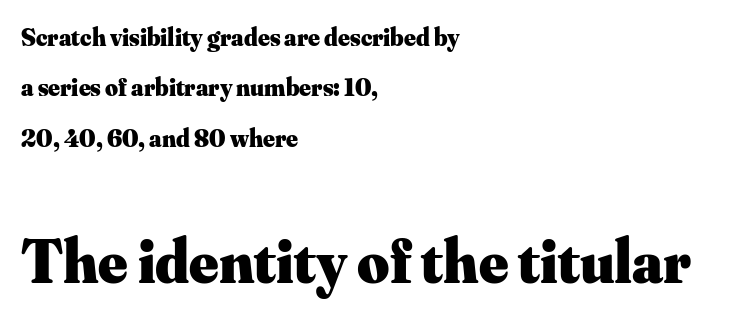
The image shows 62 px heavy serif type, upright; set left-aligned, loose line spacing (2.02x), normal letter spacing, not underlined; the second (bottom) block is 2.48x larger; medium stroke contrast and a small x-height.
